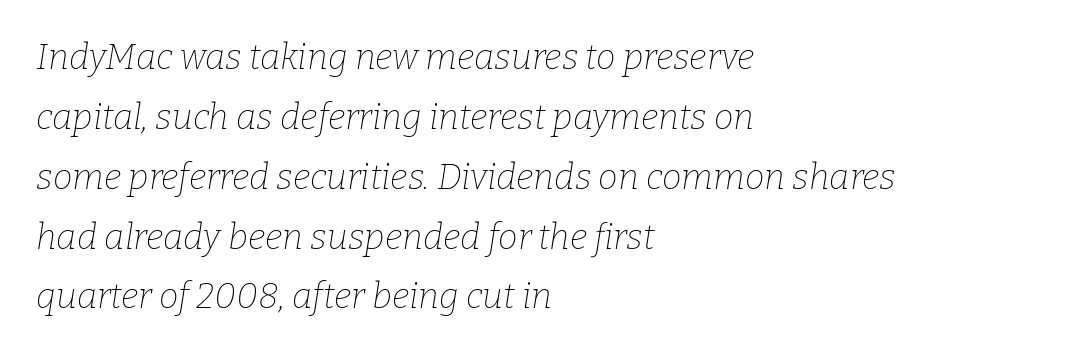
Rendered with sloped, italic letterforms. Plain, unruled lines of type. Note the varied advance widths — an 'i' is clearly narrower than an 'm'. The face used here is seriffed, in the tradition of book romans. The characters are drawn with everyday or finer stroke widths. Between one letter and the next there's only the usual sliver of space.
